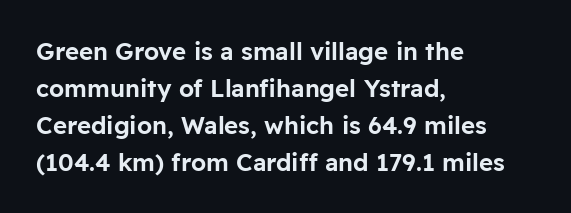
{"italic": "no", "underline": "no", "align": "left", "line_spacing": "normal", "line_spacing_ratio": 1.54, "letter_spacing": "normal", "letter_spacing_em": 0.0, "glyph_px": 24}
